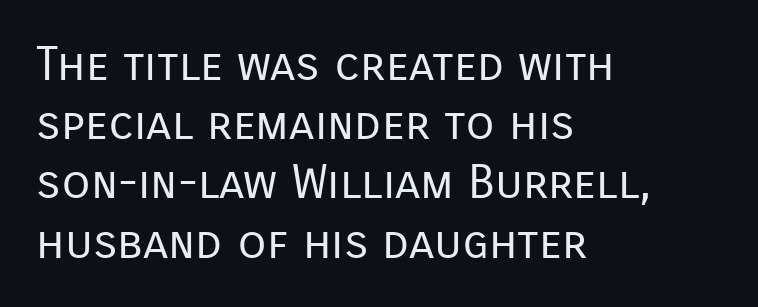
The image shows 47 px regular-weight sans-serif type, upright; set left-aligned, normal line spacing (1.26x), normal letter spacing, not underlined; low stroke contrast and a medium x-height.
